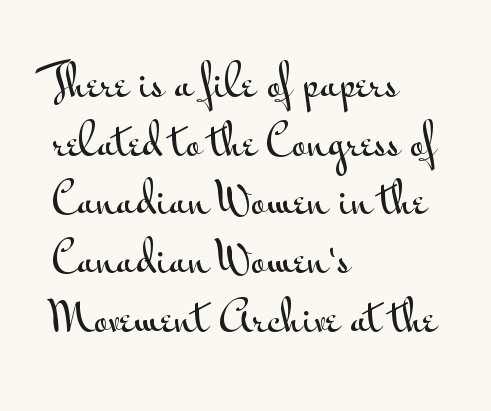
{"serif": "no", "width": "wide", "stroke_contrast": "medium", "x_height": "small", "monospaced": "no", "underline": "no", "align": "left", "line_spacing": "normal", "line_spacing_ratio": 1.43, "letter_spacing": "normal", "letter_spacing_em": 0.0, "glyph_px": 41}
